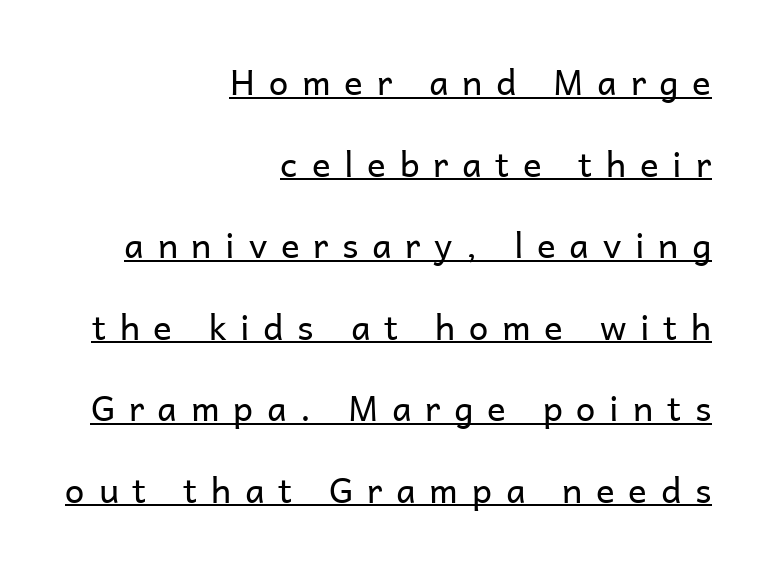
Q: Is the text bold? A: No.
Q: Is the text italic (slanted)? A: No, it is upright.
Q: Is the typeface a serif or a sans-serif typeface? A: Sans-serif.
Q: Is the text underlined? A: Yes.
Q: How is the paragraph aligned? A: Right-aligned.
Q: Is the spacing between letters normal or unusually wide? A: Unusually wide.
Q: Is the spacing between lines tight, normal or loose? A: Loose.
Q: Width (condensed, normal, or wide)? A: Normal.
Q: Stroke contrast? A: Low.
Q: x-height? A: Medium.
Q: Monospaced? A: No.
